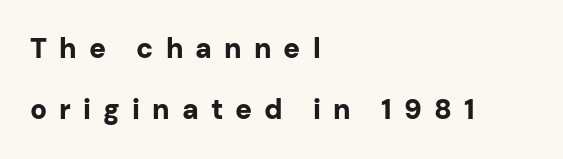
Q: Is the text bold? A: Yes.
Q: Is the text italic (slanted)? A: No, it is upright.
Q: Is the typeface a serif or a sans-serif typeface? A: Sans-serif.
Q: Is the text underlined? A: No.
Q: How is the paragraph aligned? A: Left-aligned.
Q: Is the spacing between letters normal or unusually wide? A: Unusually wide.
Q: Is the spacing between lines tight, normal or loose? A: Loose.
Q: Width (condensed, normal, or wide)? A: Normal.
Q: Stroke contrast? A: Low.
Q: x-height? A: Medium.
Q: Monospaced? A: No.
